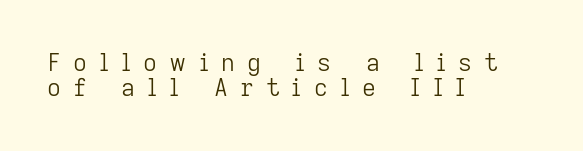
Anything drawn beneath the words? Only blank space. The passage is arranged the way most books set body copy — flush left. In terms of posture, this sample is upright. Compared with a typical body face, this is equally light or lighter still.
